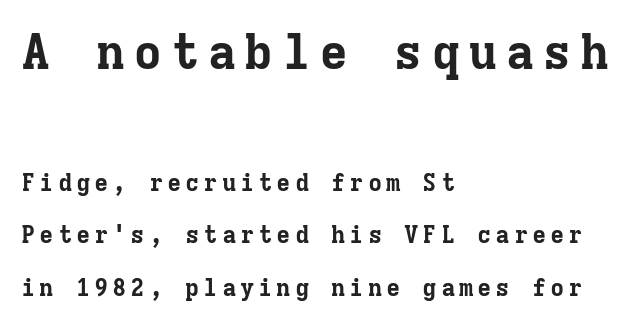
The image shows 49 px bold serif type, upright, monospaced; set left-aligned, loose line spacing (2.18x), not underlined; the first (top) block is 2.04x larger; low stroke contrast and a medium x-height.
